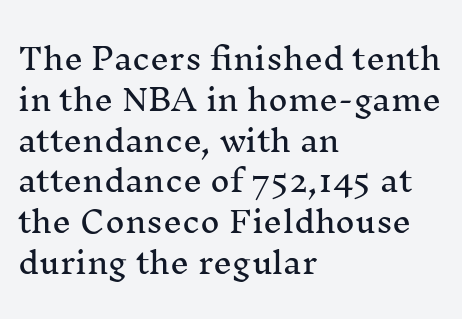
{"serif": "yes", "italic": "no", "width": "normal", "stroke_contrast": "medium", "x_height": "medium", "monospaced": "no", "underline": "no", "align": "left", "line_spacing": "normal", "line_spacing_ratio": 1.36, "letter_spacing": "normal", "letter_spacing_em": 0.0, "glyph_px": 30}
